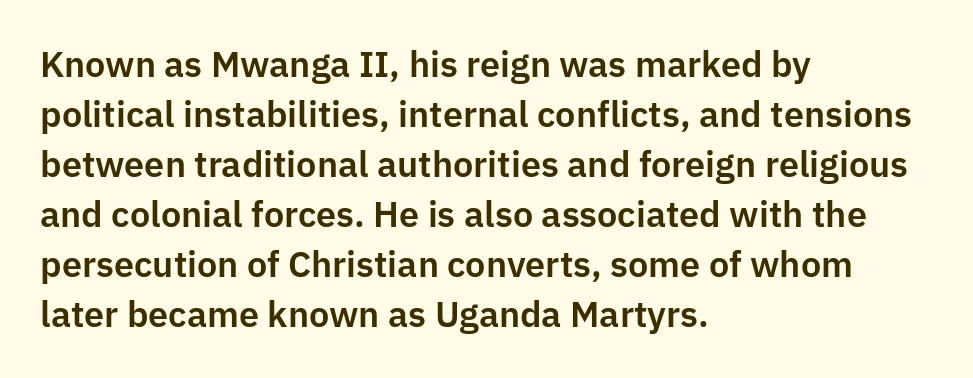
Q: Is the text italic (slanted)? A: No, it is upright.
Q: Is the typeface a serif or a sans-serif typeface? A: Sans-serif.
Q: Is the text underlined? A: No.
Q: How is the paragraph aligned? A: Left-aligned.
Q: Is the spacing between letters normal or unusually wide? A: Normal.
Q: Is the spacing between lines tight, normal or loose? A: Normal.
Q: Width (condensed, normal, or wide)? A: Normal.
Q: Stroke contrast? A: Low.
Q: x-height? A: Medium.
Q: Monospaced? A: No.
